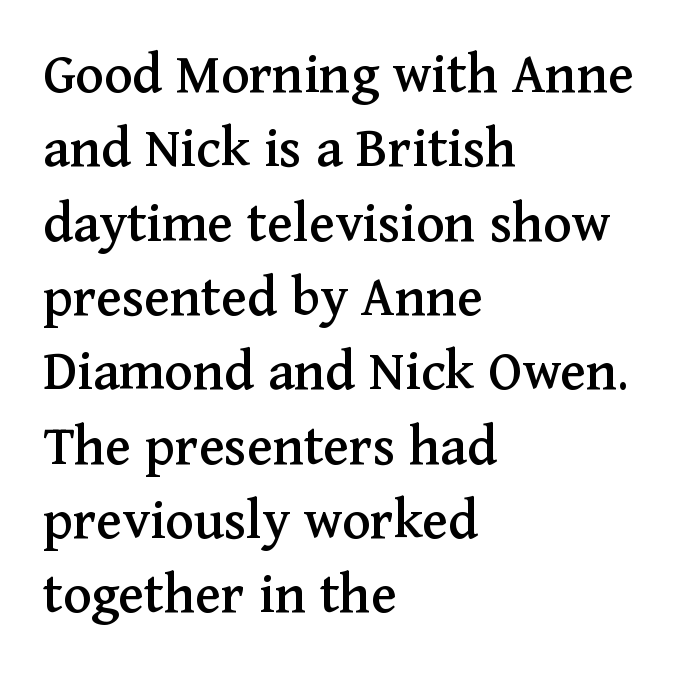
The image shows 59 px serif type, upright; set left-aligned, normal line spacing (1.26x), normal letter spacing, not underlined; medium stroke contrast and a medium x-height.
